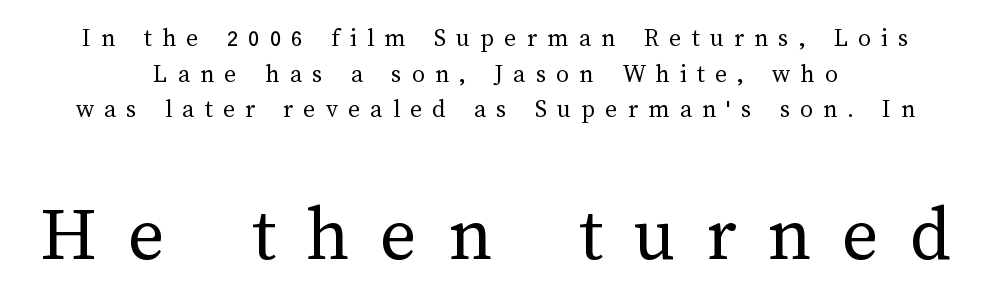
Q: Is the text bold? A: No.
Q: Is the text italic (slanted)? A: No, it is upright.
Q: Is the text underlined? A: No.
Q: How is the paragraph aligned? A: Centered.
Q: Is the spacing between letters normal or unusually wide? A: Unusually wide.
Q: Is the spacing between lines tight, normal or loose? A: Normal.
Q: Which block of text is set in a larger size, the first (top) or the second (bottom)? A: The second (bottom) one.
Q: Width (condensed, normal, or wide)? A: Normal.
Q: Stroke contrast? A: Medium.
Q: x-height? A: Medium.
Q: Monospaced? A: No.
